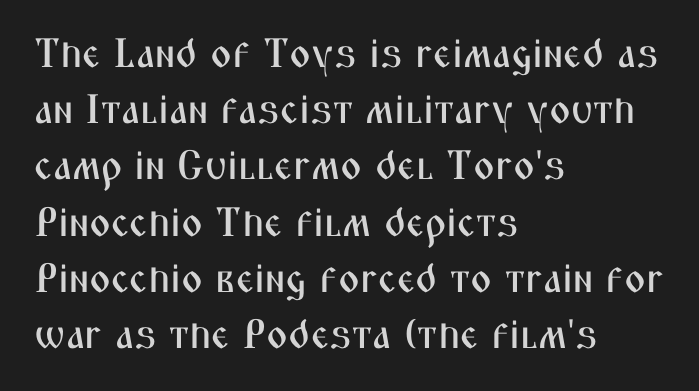
Nope, no serifs anywhere on these letters. Observe the ordinary spacing: letters are neighbours, not strangers. Which margin do the lines hug? The left one — the right edge is uneven. Think of a printed novel: that variable character pitch is what you see here.
